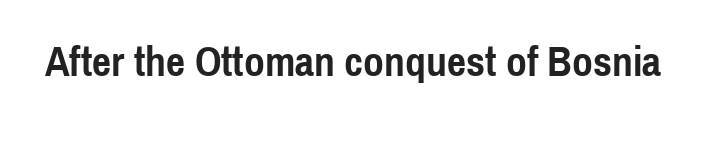
The space beneath each line is pristine and unruled. Note the varied advance widths — an 'i' is clearly narrower than an 'm'. Ordinary non-slanted type is in use. This sample uses plain, unmodified letter spacing. The passage shown is typeset with a sans-serif family.
